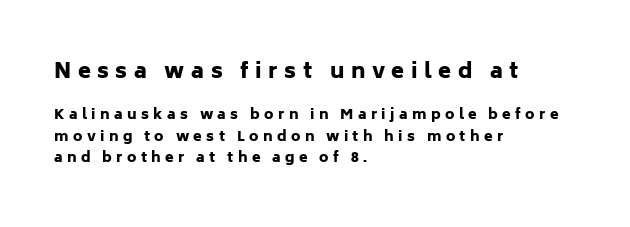
The image shows 21 px bold type, upright; set left-aligned, normal line spacing (1.54x), unusually wide letter spacing (+0.31 em), not underlined; the first (top) block is 1.5x larger.
